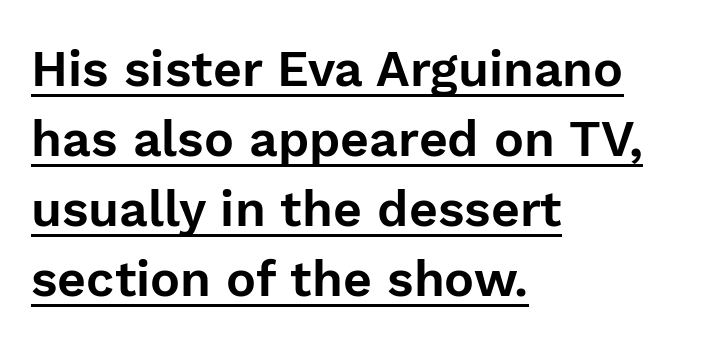
{"serif": "no", "italic": "no", "width": "normal", "stroke_contrast": "low", "x_height": "medium", "monospaced": "no", "underline": "yes", "align": "left", "line_spacing": "normal", "line_spacing_ratio": 1.4, "letter_spacing": "normal", "letter_spacing_em": 0.0, "glyph_px": 50}
